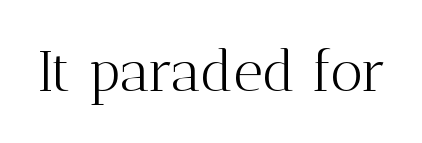
Q: Is the text bold? A: No.
Q: Is the text italic (slanted)? A: No, it is upright.
Q: Is the typeface a serif or a sans-serif typeface? A: Serif.
Q: Is the text underlined? A: No.
Q: Is the spacing between letters normal or unusually wide? A: Normal.
Q: Width (condensed, normal, or wide)? A: Normal.
Q: Stroke contrast? A: Medium.
Q: x-height? A: Medium.
Q: Monospaced? A: No.
